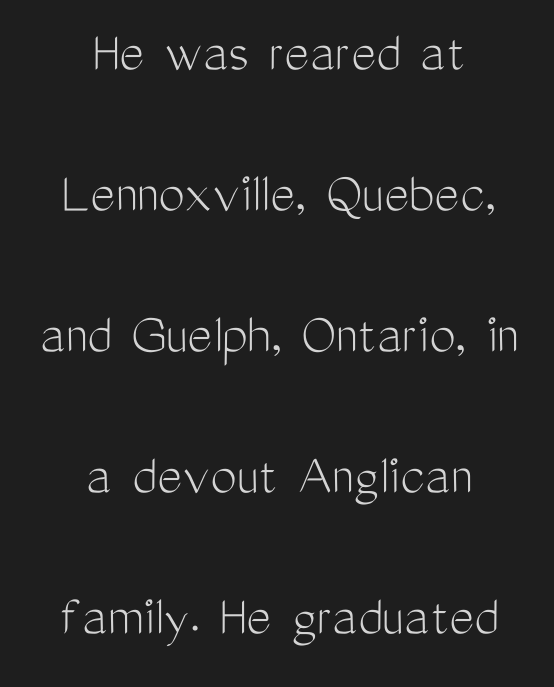
{"serif": "no", "italic": "no", "bold": "no", "weight": "light", "width": "condensed", "stroke_contrast": "medium", "x_height": "medium", "monospaced": "no", "underline": "no", "align": "center", "line_spacing": "loose", "line_spacing_ratio": 2.39, "letter_spacing": "normal", "letter_spacing_em": 0.0, "glyph_px": 59}
